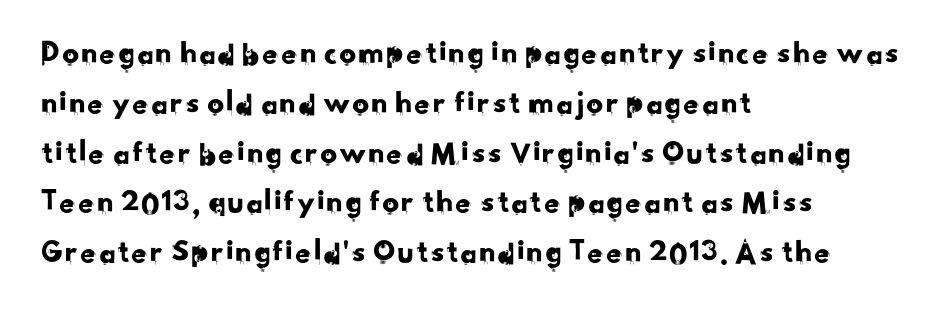
Q: Is the typeface a serif or a sans-serif typeface? A: Sans-serif.
Q: Is the text underlined? A: No.
Q: How is the paragraph aligned? A: Left-aligned.
Q: Is the spacing between letters normal or unusually wide? A: Normal.
Q: Is the spacing between lines tight, normal or loose? A: Normal.
Q: Width (condensed, normal, or wide)? A: Normal.
Q: Stroke contrast? A: Low.
Q: x-height? A: Small.
Q: Monospaced? A: No.
